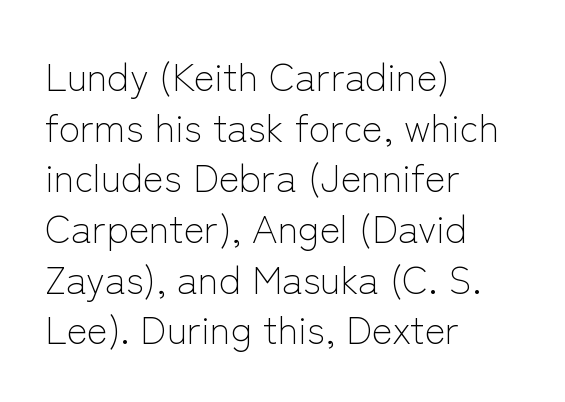
Q: Is the text bold? A: No.
Q: Is the text italic (slanted)? A: No, it is upright.
Q: Is the typeface a serif or a sans-serif typeface? A: Sans-serif.
Q: Is the text underlined? A: No.
Q: How is the paragraph aligned? A: Left-aligned.
Q: Is the spacing between letters normal or unusually wide? A: Normal.
Q: Is the spacing between lines tight, normal or loose? A: Normal.
Q: Width (condensed, normal, or wide)? A: Normal.
Q: Stroke contrast? A: Low.
Q: x-height? A: Medium.
Q: Monospaced? A: No.
